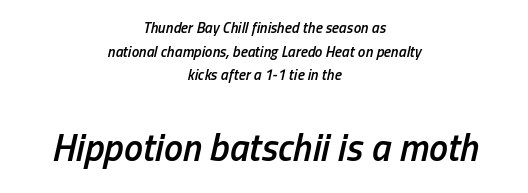
The image shows 38 px semibold, condensed type, italic (leaning right); set centered, normal line spacing (1.57x), normal letter spacing, not underlined; the second (bottom) block is 2.53x larger; low stroke contrast and a medium x-height.
